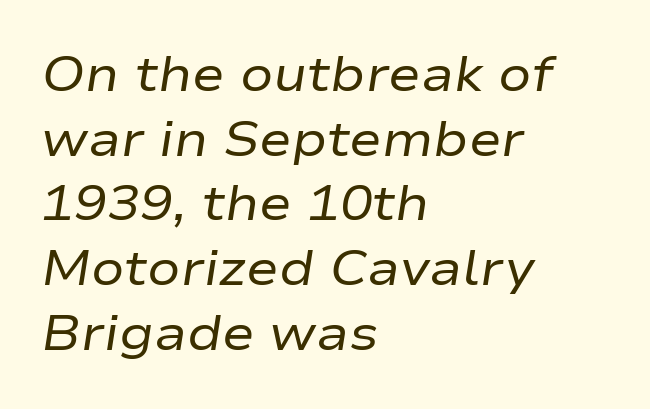
{"italic": "yes", "lean": "right", "slant_degrees": 9, "bold": "no", "weight": "regular", "width": "wide", "stroke_contrast": "low", "x_height": "medium", "monospaced": "no", "underline": "no", "align": "left", "line_spacing": "normal", "line_spacing_ratio": 1.32, "letter_spacing": "normal", "letter_spacing_em": 0.0, "glyph_px": 49}
